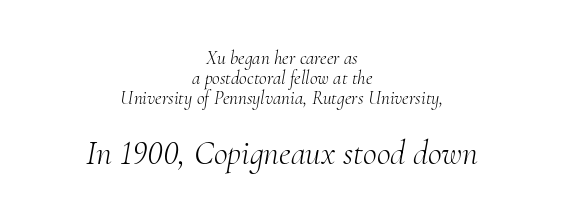
The image shows 34 px light serif type, italic (leaning right); set centered, tight line spacing (1.04x), normal letter spacing, not underlined; the second (bottom) block is 1.79x larger; medium stroke contrast and a small x-height.
